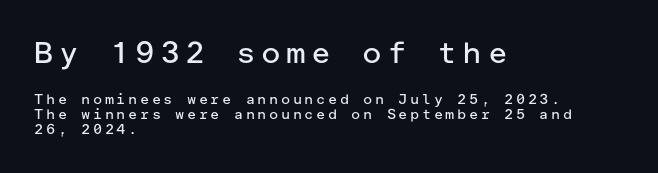
{"serif": "no", "italic": "no", "bold": "no", "weight": "regular", "width": "normal", "stroke_contrast": "low", "x_height": "medium", "underline": "no", "align": "left", "line_spacing": "tight", "line_spacing_ratio": 1.07, "larger_block": "first", "size_ratio": 2.14, "glyph_px": 30}
